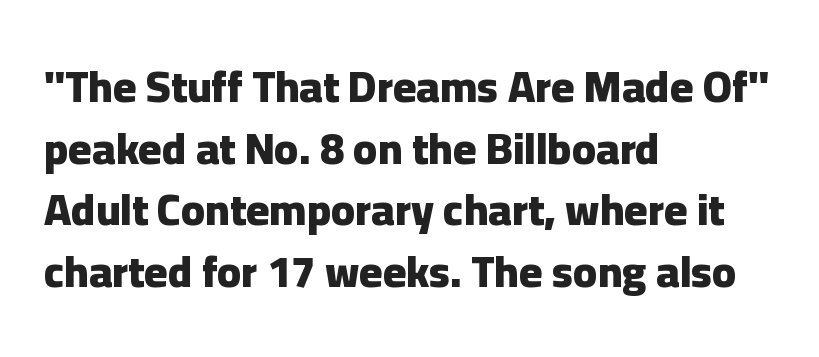
{"serif": "no", "italic": "no", "bold": "yes", "weight": "heavy", "width": "normal", "stroke_contrast": "low", "x_height": "medium", "monospaced": "no", "underline": "no", "align": "left", "line_spacing": "normal", "line_spacing_ratio": 1.4, "letter_spacing": "normal", "letter_spacing_em": 0.0, "glyph_px": 44}
